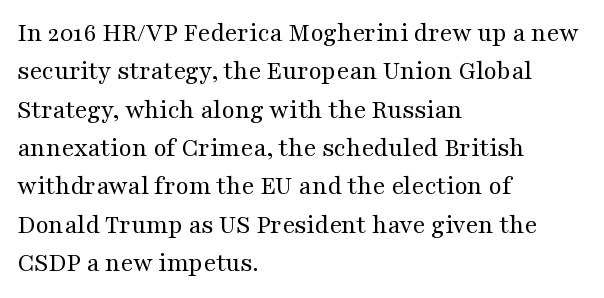
Q: Is the text bold? A: No.
Q: Is the text italic (slanted)? A: No, it is upright.
Q: Is the text underlined? A: No.
Q: How is the paragraph aligned? A: Left-aligned.
Q: Is the spacing between letters normal or unusually wide? A: Normal.
Q: Is the spacing between lines tight, normal or loose? A: Normal.
